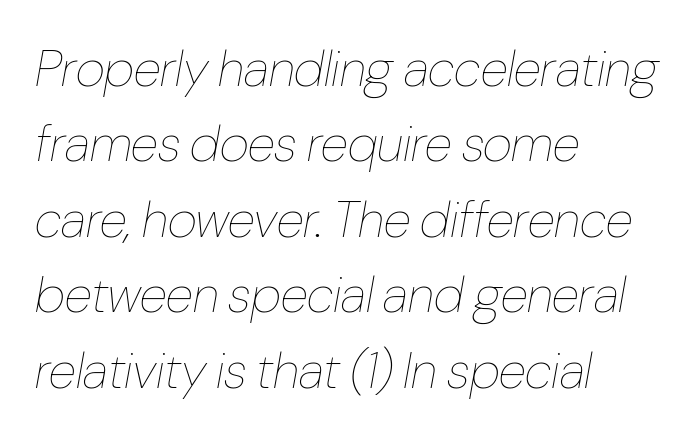
The image shows 51 px thin, condensed type, italic (leaning right); set left-aligned, normal line spacing (1.48x), normal letter spacing, not underlined; low stroke contrast and a medium x-height.
